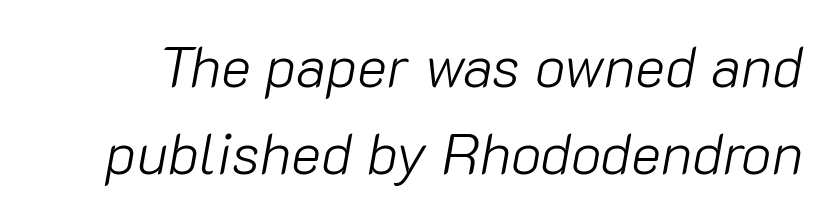
The passage shown has conventional tracking throughout. The font's italic variant was chosen for this text. The typesetting does not lean heavy: it is not bold. Looks like regular typesetting: each glyph gets only the width it needs. Quick note: underline off. Normally led — the rows are evenly, conventionally spaced.
